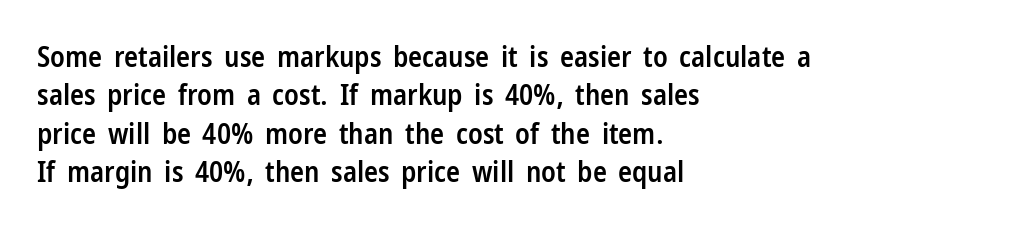
The image shows 29 px semibold, condensed sans-serif type, upright; set left-aligned, normal line spacing (1.32x), normal letter spacing, not underlined; low stroke contrast and a medium x-height.
